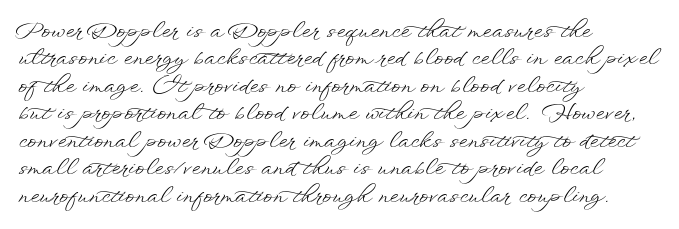
Counters stay open thanks to moderate or lighter strokes. All the whitespace from short lines collects on the right. Normally led — the rows are evenly, conventionally spaced. The glyphs are unaccompanied by any horizontal stroke below them.
